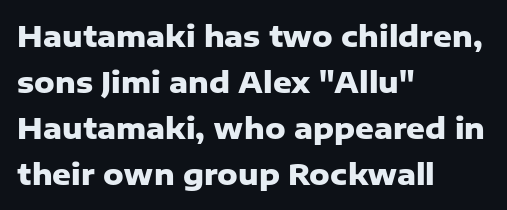
Q: Is the text bold? A: Yes.
Q: Is the text italic (slanted)? A: No, it is upright.
Q: Is the typeface a serif or a sans-serif typeface? A: Sans-serif.
Q: Is the text underlined? A: No.
Q: How is the paragraph aligned? A: Left-aligned.
Q: Is the spacing between letters normal or unusually wide? A: Normal.
Q: Is the spacing between lines tight, normal or loose? A: Normal.
Q: Width (condensed, normal, or wide)? A: Normal.
Q: Stroke contrast? A: Low.
Q: x-height? A: Medium.
Q: Monospaced? A: No.
